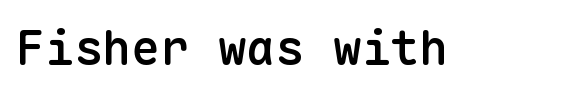
Q: Is the text bold? A: Semi-bold.
Q: Is the text italic (slanted)? A: No, it is upright.
Q: Is the typeface a serif or a sans-serif typeface? A: Sans-serif.
Q: Is the text underlined? A: No.
Q: Is the spacing between letters normal or unusually wide? A: Normal.
Q: Width (condensed, normal, or wide)? A: Normal.
Q: Stroke contrast? A: Low.
Q: x-height? A: Medium.
Q: Monospaced? A: Yes.
